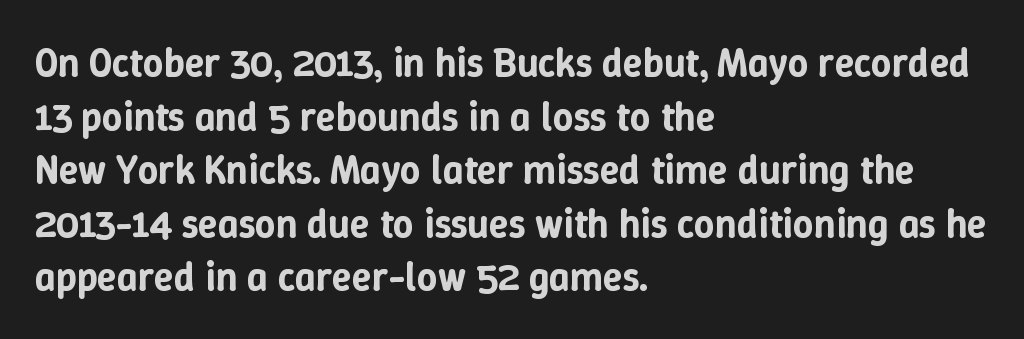
The image shows 40 px text type, upright; set left-aligned, normal line spacing (1.34x), normal letter spacing, not underlined; low stroke contrast and a medium x-height.
